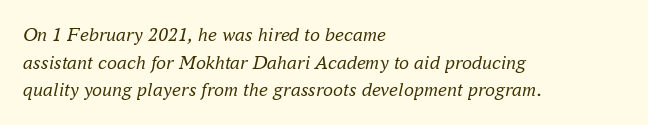
Weight: regular or lighter. The words here are not underlined. Inter-character spacing is left at the font's built-in metrics. Does the copy run flush right? No — it runs flush left. Rendered with sloped, italic letterforms. Leading matches the norm, producing a regular column.
